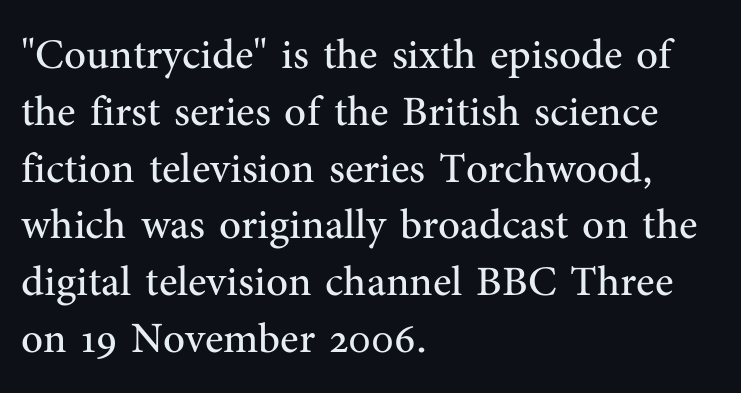
{"serif": "yes", "italic": "no", "bold": "no", "weight": "regular", "width": "normal", "stroke_contrast": "medium", "x_height": "medium", "monospaced": "no", "underline": "no", "align": "left", "line_spacing": "normal", "line_spacing_ratio": 1.32, "letter_spacing": "normal", "letter_spacing_em": 0.0, "glyph_px": 43}
